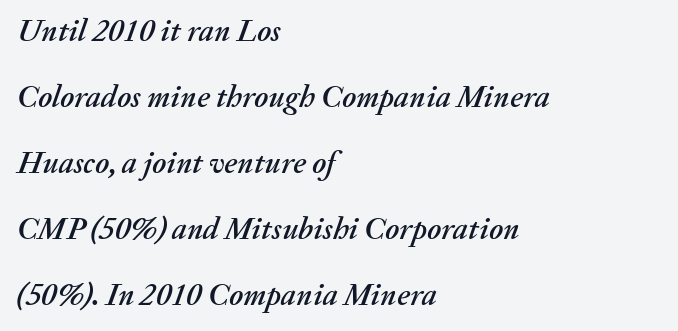
Q: Is the text italic (slanted)? A: Yes, it leans right by about 20 degrees.
Q: Is the text underlined? A: No.
Q: How is the paragraph aligned? A: Left-aligned.
Q: Is the spacing between letters normal or unusually wide? A: Normal.
Q: Is the spacing between lines tight, normal or loose? A: Loose.
Q: Width (condensed, normal, or wide)? A: Normal.
Q: Stroke contrast? A: Medium.
Q: x-height? A: Medium.
Q: Monospaced? A: No.
